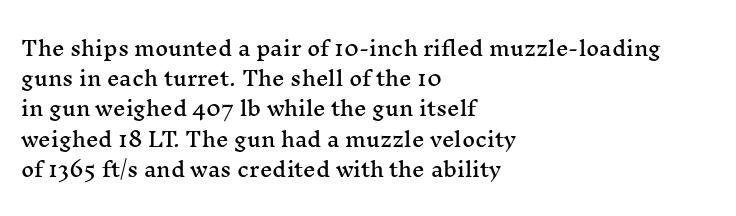
The image shows 20 px text type, upright; set left-aligned, normal line spacing (1.51x), normal letter spacing, not underlined.
